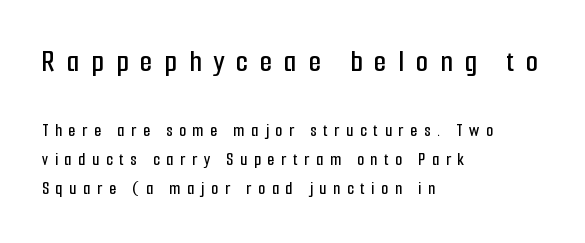
{"serif": "no", "italic": "no", "width": "condensed", "stroke_contrast": "low", "x_height": "medium", "monospaced": "no", "underline": "no", "align": "left", "line_spacing": "normal", "line_spacing_ratio": 1.61, "letter_spacing": "wide", "letter_spacing_em": 0.37, "larger_block": "first", "size_ratio": 1.78, "glyph_px": 32}
